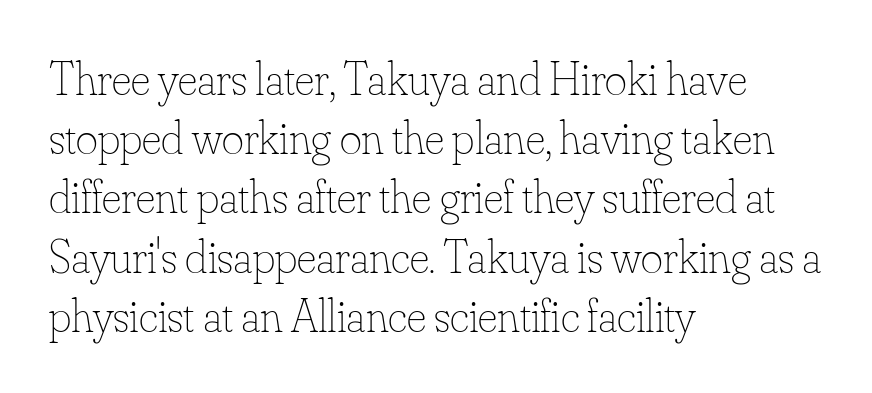
{"italic": "no", "bold": "no", "weight": "thin", "width": "normal", "stroke_contrast": "low", "x_height": "small", "monospaced": "no", "underline": "no", "align": "left", "line_spacing": "normal", "line_spacing_ratio": 1.26, "letter_spacing": "normal", "letter_spacing_em": 0.0, "glyph_px": 47}
